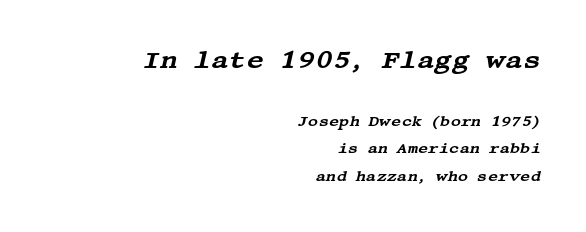
The image shows 24 px text type, italic (leaning right); set right-aligned, loose line spacing (1.98x), normal letter spacing, not underlined; the first (top) block is 1.71x larger.
